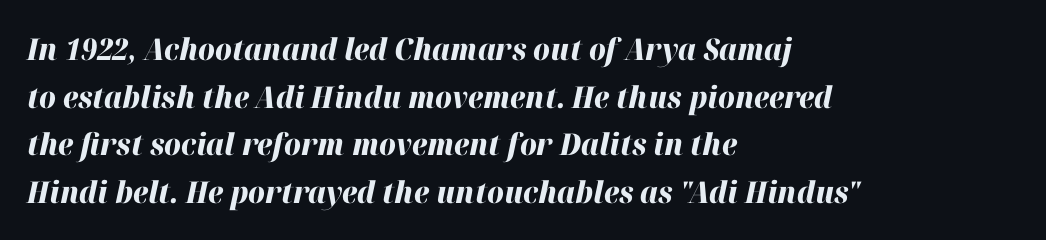
Q: Is the text bold? A: Yes.
Q: Is the text italic (slanted)? A: Yes, it leans right by about 12 degrees.
Q: Is the text underlined? A: No.
Q: How is the paragraph aligned? A: Left-aligned.
Q: Is the spacing between letters normal or unusually wide? A: Normal.
Q: Is the spacing between lines tight, normal or loose? A: Normal.
Q: Width (condensed, normal, or wide)? A: Normal.
Q: Stroke contrast? A: High.
Q: x-height? A: Medium.
Q: Monospaced? A: No.
